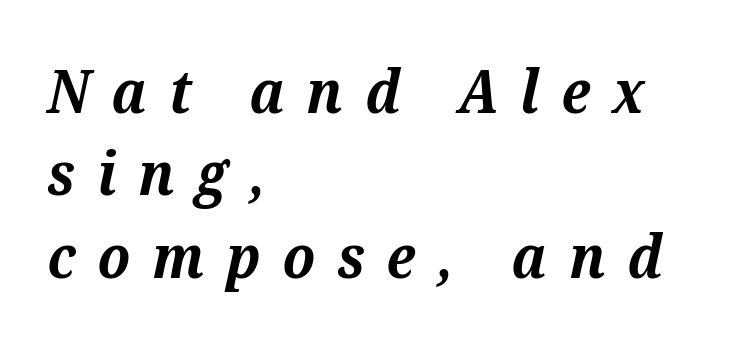
Does the leading feel generous? No, just average. A full-strength bold gives these letters their thick strokes. The paragraph has a hard left edge and a soft right edge. Honestly, there is no underline to notice here at all. Slanted lettering throughout.
